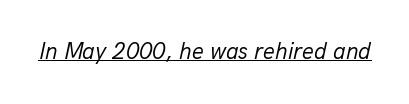
The image shows 23 px text type, italic (leaning right); set normal letter spacing, underlined.
